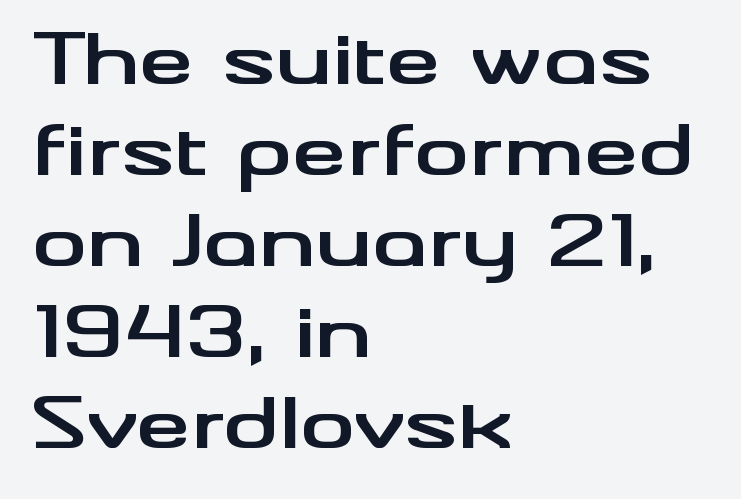
A bare baseline throughout the passage. The passage shown stacks its lines at a standard gap. The type sits square on the baseline with zero lean. The passage shown has conventional tracking throughout.
